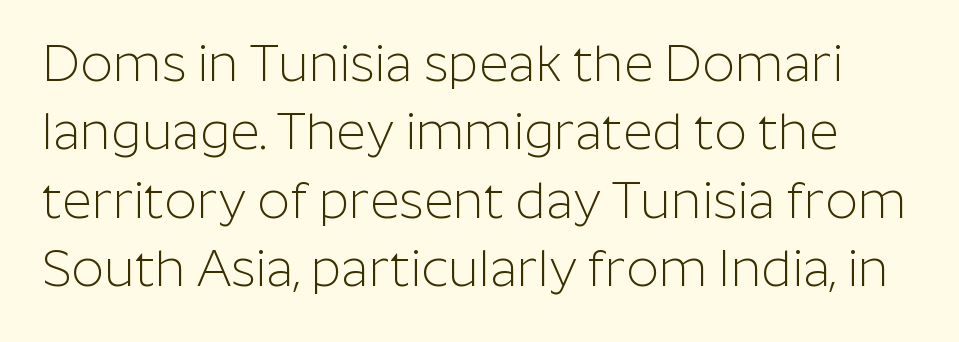
How would I describe the line gaps? Plain and ordinary. Honestly, the letter spacing is just normal — you wouldn't notice it. The text was rendered using a sans face with plain stroke endings. The lettering holds an erect, upright posture throughout.
